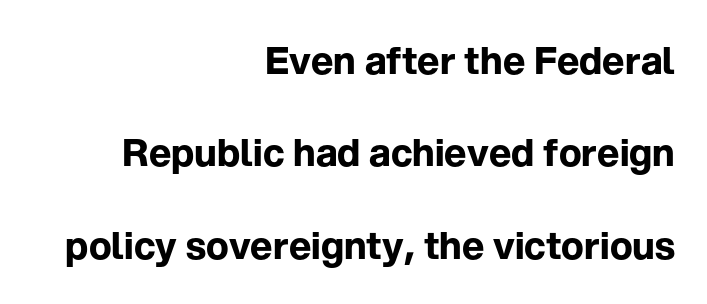
{"serif": "no", "italic": "no", "bold": "yes", "weight": "bold", "width": "normal", "stroke_contrast": "low", "x_height": "medium", "monospaced": "no", "underline": "no", "align": "right", "line_spacing": "loose", "line_spacing_ratio": 2.43, "letter_spacing": "normal", "letter_spacing_em": 0.0, "glyph_px": 38}
